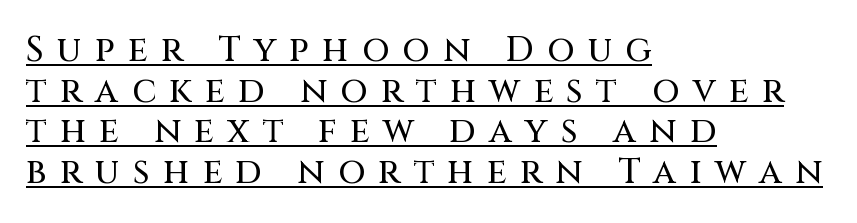
Q: Is the text italic (slanted)? A: No, it is upright.
Q: Is the typeface a serif or a sans-serif typeface? A: Sans-serif.
Q: Is the text underlined? A: Yes.
Q: How is the paragraph aligned? A: Left-aligned.
Q: Is the spacing between letters normal or unusually wide? A: Unusually wide.
Q: Width (condensed, normal, or wide)? A: Normal.
Q: Stroke contrast? A: Medium.
Q: x-height? A: Large.
Q: Monospaced? A: No.
